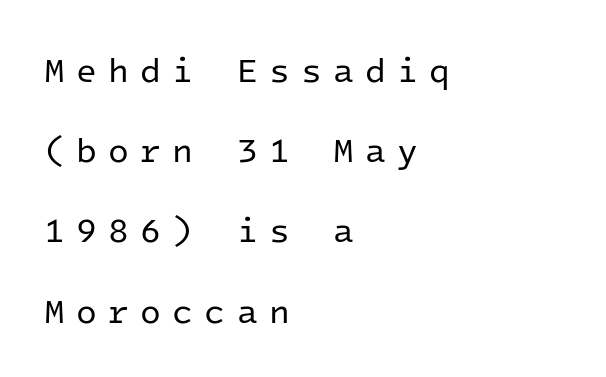
{"serif": "no", "italic": "no", "bold": "no", "weight": "regular", "width": "normal", "stroke_contrast": "low", "x_height": "medium", "monospaced": "yes", "underline": "no", "align": "left", "line_spacing": "loose", "line_spacing_ratio": 2.36, "letter_spacing": "wide", "letter_spacing_em": 0.33, "glyph_px": 34}
